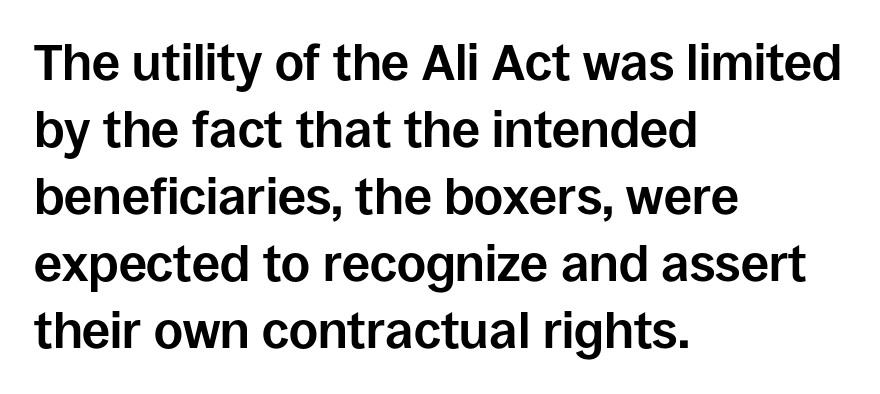
Q: Is the text bold? A: Yes.
Q: Is the text italic (slanted)? A: No, it is upright.
Q: Is the typeface a serif or a sans-serif typeface? A: Sans-serif.
Q: Is the text underlined? A: No.
Q: How is the paragraph aligned? A: Left-aligned.
Q: Is the spacing between letters normal or unusually wide? A: Normal.
Q: Is the spacing between lines tight, normal or loose? A: Normal.
Q: Width (condensed, normal, or wide)? A: Normal.
Q: Stroke contrast? A: Low.
Q: x-height? A: Large.
Q: Monospaced? A: No.
